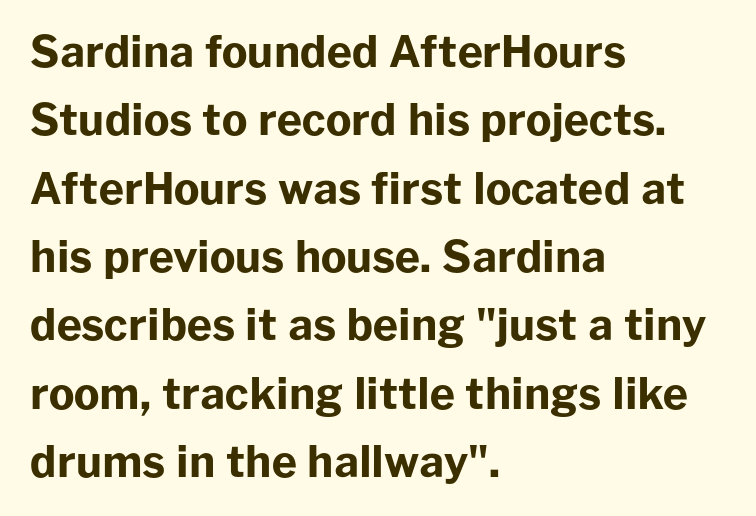
The image shows 43 px bold sans-serif type, upright; set left-aligned, normal line spacing (1.59x), normal letter spacing, not underlined; low stroke contrast and a medium x-height.
